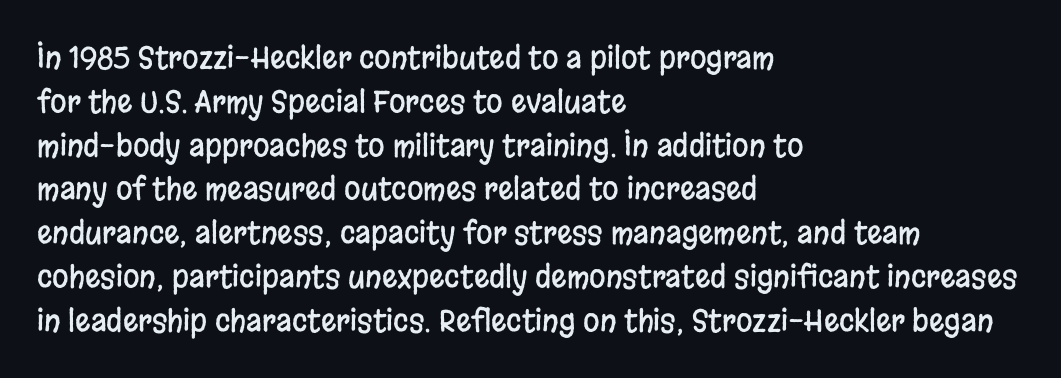
Q: Is the text italic (slanted)? A: No, it is upright.
Q: Is the typeface a serif or a sans-serif typeface? A: Sans-serif.
Q: Is the text underlined? A: No.
Q: How is the paragraph aligned? A: Left-aligned.
Q: Is the spacing between letters normal or unusually wide? A: Normal.
Q: Is the spacing between lines tight, normal or loose? A: Normal.
Q: Width (condensed, normal, or wide)? A: Condensed.
Q: Stroke contrast? A: Low.
Q: x-height? A: Large.
Q: Monospaced? A: No.
